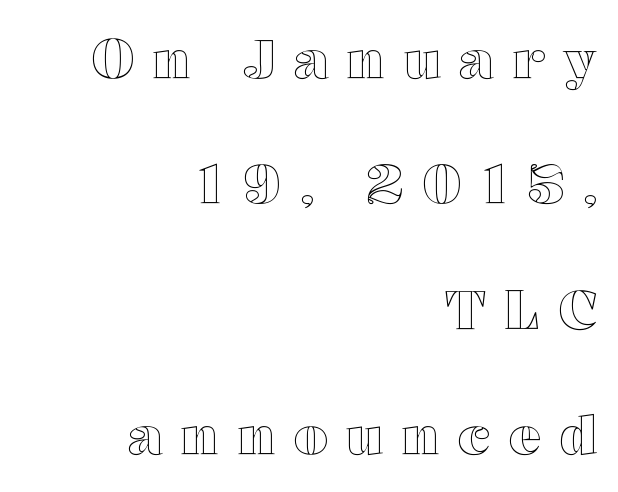
The image shows 54 px wide type, upright; set right-aligned, loose line spacing (2.32x), unusually wide letter spacing (+0.34 em), not underlined; a medium x-height.
